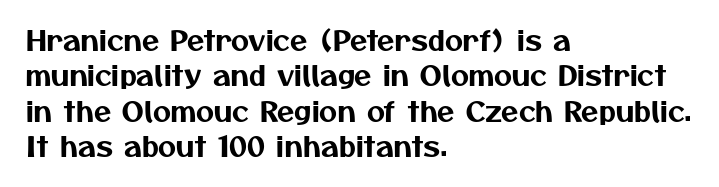
Here the designer chose a conventional face with non-uniform glyph widths. The rendering uses a moderate line-height, typical for paragraphs. Typographically, this falls in the sans-serif category. These lines are set flush left with a ragged right edge. The space beneath each line is pristine and unruled.
